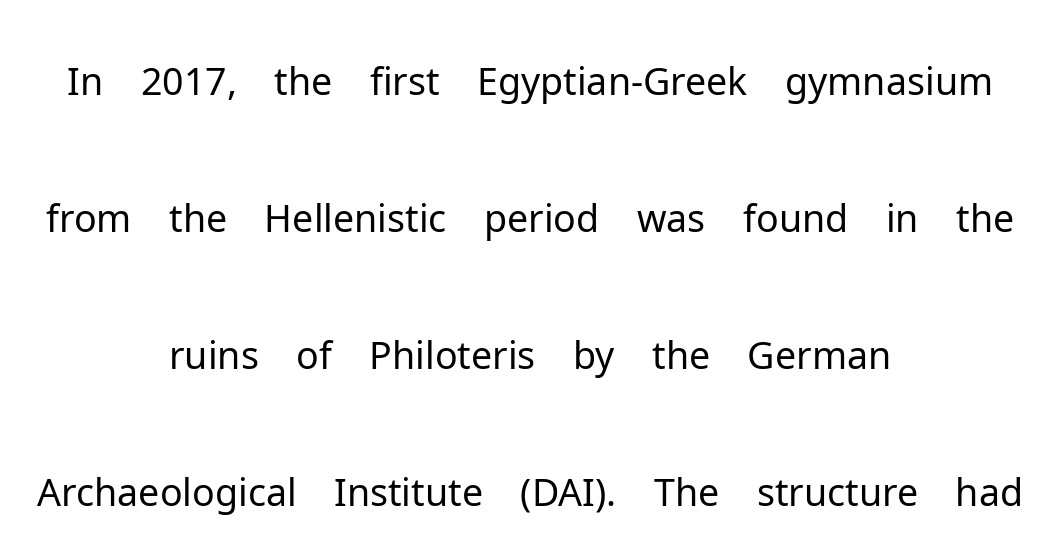
Nothing sits at the stroke ends, so this counts as sans-serif. A typesetter would mark this as roman, not italic. Do the characters align in a grid? No, the font is proportional. The typeface has the unassuming heft of standard copy or less. The letters sit at their default tracking, neither squeezed nor spread. This sample is center-justified, so both line endings float freely.
